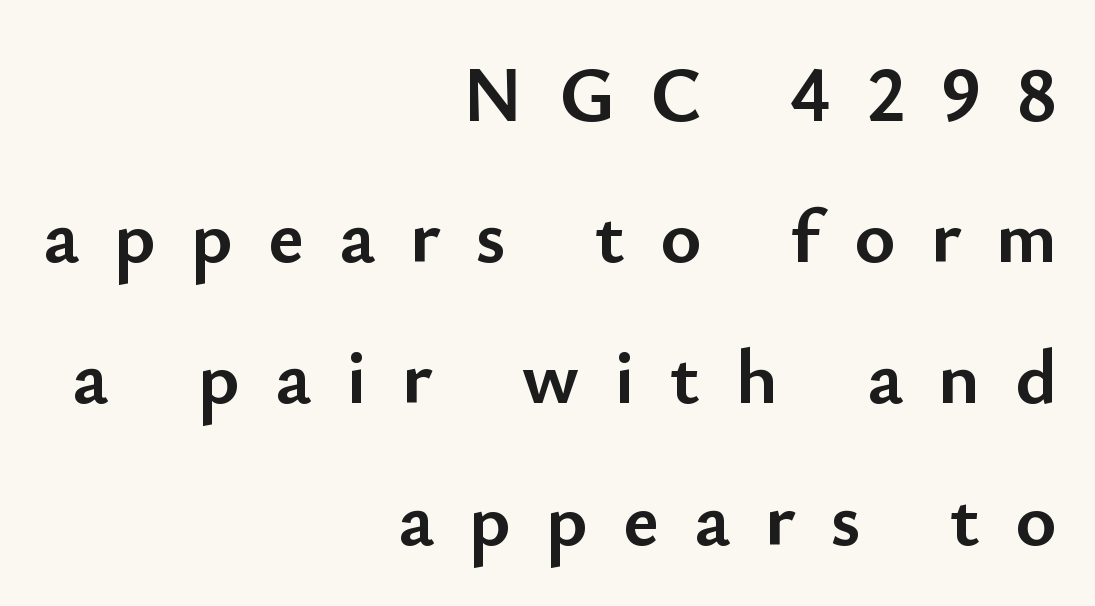
{"serif": "no", "italic": "no", "bold": "yes", "weight": "semibold", "width": "normal", "stroke_contrast": "low", "x_height": "small", "monospaced": "no", "underline": "no", "align": "right", "line_spacing_ratio": 1.81, "letter_spacing": "wide", "letter_spacing_em": 0.45, "glyph_px": 78}
